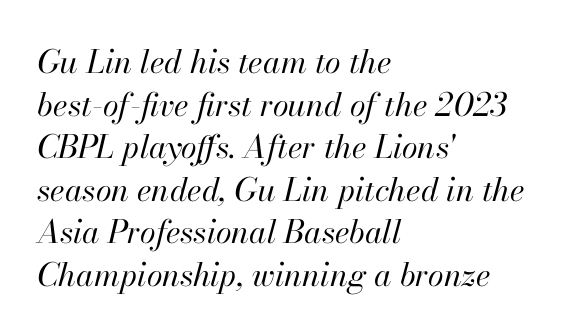
Q: Is the text bold? A: No.
Q: Is the text italic (slanted)? A: Yes, it leans right by about 13 degrees.
Q: Is the text underlined? A: No.
Q: How is the paragraph aligned? A: Left-aligned.
Q: Is the spacing between letters normal or unusually wide? A: Normal.
Q: Is the spacing between lines tight, normal or loose? A: Normal.
Q: Width (condensed, normal, or wide)? A: Normal.
Q: Stroke contrast? A: High.
Q: x-height? A: Small.
Q: Monospaced? A: No.
